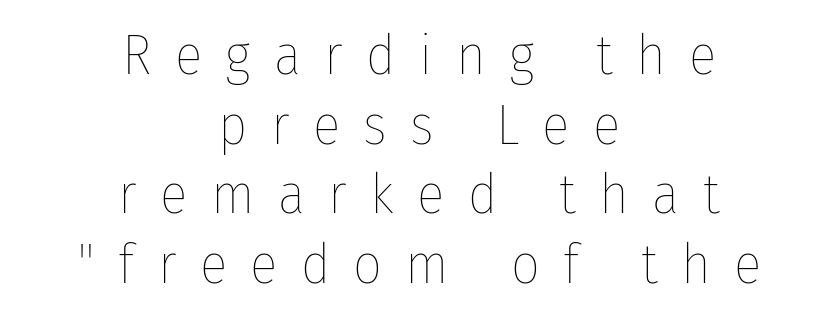
Summary of weight: not heavy and not bold. The baseline area is clear. Tracking value appears strongly positive — letters spread wide. When letters stand straight like this, we call the style roman or upright.
